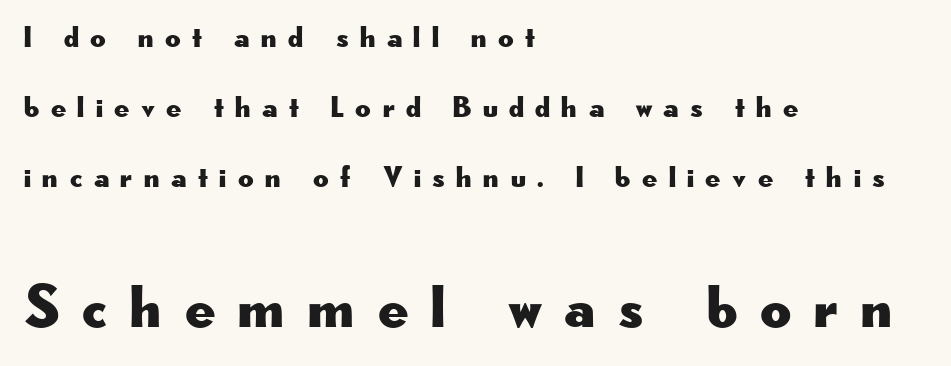
{"serif": "no", "italic": "no", "width": "wide", "stroke_contrast": "low", "x_height": "small", "monospaced": "no", "underline": "no", "align": "left", "line_spacing": "loose", "line_spacing_ratio": 2.33, "letter_spacing": "wide", "letter_spacing_em": 0.38, "larger_block": "second", "size_ratio": 2.0, "glyph_px": 60}
